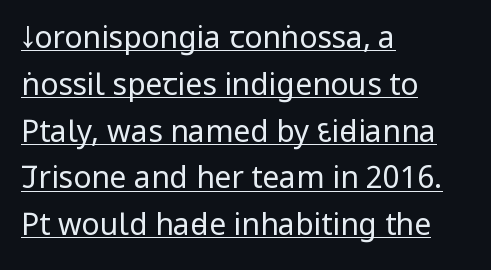
{"serif": "no", "italic": "no", "bold": "no", "weight": "regular", "width": "condensed", "stroke_contrast": "low", "x_height": "large", "monospaced": "no", "underline": "yes", "align": "left", "line_spacing": "normal", "line_spacing_ratio": 1.56, "letter_spacing": "normal", "letter_spacing_em": 0.0, "glyph_px": 30}
